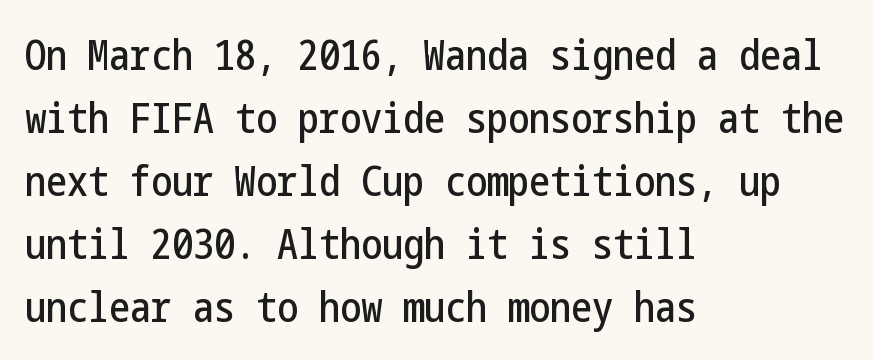
Q: Is the text italic (slanted)? A: No, it is upright.
Q: Is the typeface a serif or a sans-serif typeface? A: Sans-serif.
Q: Is the text underlined? A: No.
Q: How is the paragraph aligned? A: Left-aligned.
Q: Is the spacing between letters normal or unusually wide? A: Normal.
Q: Is the spacing between lines tight, normal or loose? A: Normal.
Q: Width (condensed, normal, or wide)? A: Condensed.
Q: Stroke contrast? A: Low.
Q: x-height? A: Medium.
